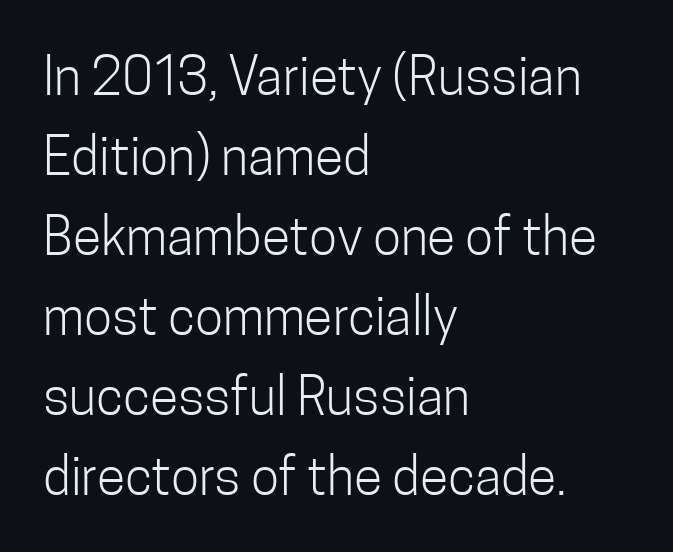
{"serif": "no", "italic": "no", "bold": "no", "weight": "light", "width": "condensed", "stroke_contrast": "low", "x_height": "medium", "monospaced": "no", "underline": "no", "align": "left", "line_spacing": "normal", "line_spacing_ratio": 1.54, "letter_spacing": "normal", "letter_spacing_em": 0.0, "glyph_px": 52}
